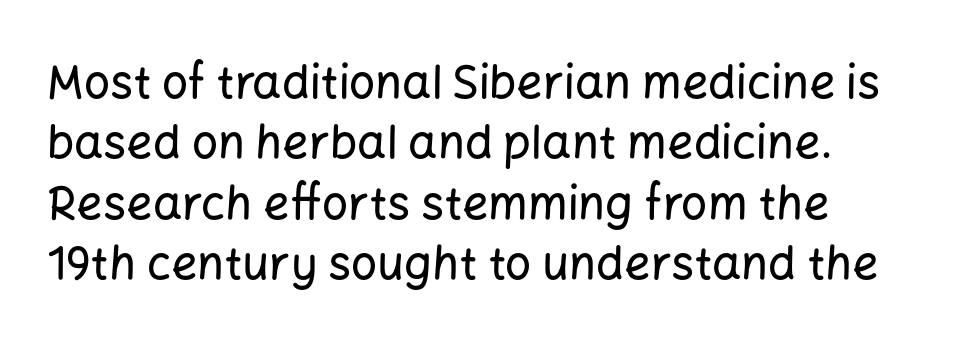
The image shows 46 px sans-serif type, upright; set normal line spacing (1.31x), normal letter spacing, not underlined; low stroke contrast and a medium x-height.
